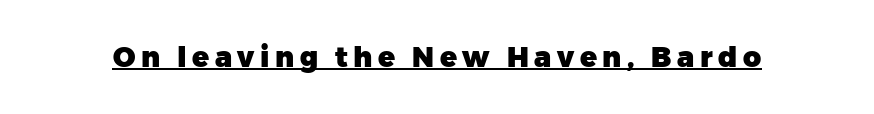
Q: Is the text bold? A: Yes.
Q: Is the text italic (slanted)? A: No, it is upright.
Q: Is the typeface a serif or a sans-serif typeface? A: Sans-serif.
Q: Is the text underlined? A: Yes.
Q: Is the spacing between letters normal or unusually wide? A: Unusually wide.
Q: Width (condensed, normal, or wide)? A: Normal.
Q: Stroke contrast? A: Low.
Q: x-height? A: Medium.
Q: Monospaced? A: No.
